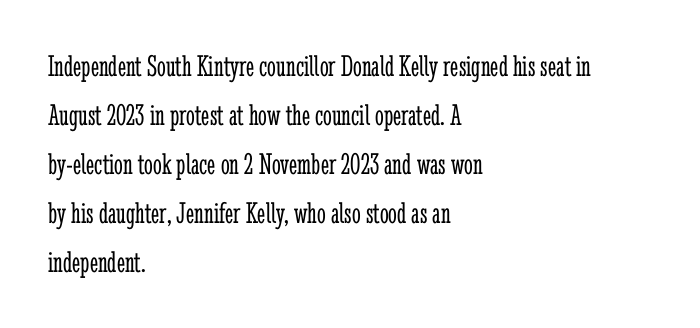
Q: Is the text bold? A: No.
Q: Is the text italic (slanted)? A: No, it is upright.
Q: Is the typeface a serif or a sans-serif typeface? A: Serif.
Q: Is the text underlined? A: No.
Q: How is the paragraph aligned? A: Left-aligned.
Q: Is the spacing between letters normal or unusually wide? A: Normal.
Q: Is the spacing between lines tight, normal or loose? A: Normal.
Q: Width (condensed, normal, or wide)? A: Condensed.
Q: Stroke contrast? A: Low.
Q: x-height? A: Medium.
Q: Monospaced? A: No.
